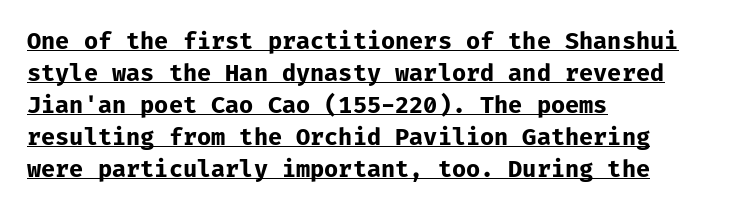
Q: Is the text bold? A: Yes.
Q: Is the text italic (slanted)? A: No, it is upright.
Q: Is the text underlined? A: Yes.
Q: How is the paragraph aligned? A: Left-aligned.
Q: Is the spacing between letters normal or unusually wide? A: Normal.
Q: Is the spacing between lines tight, normal or loose? A: Normal.
